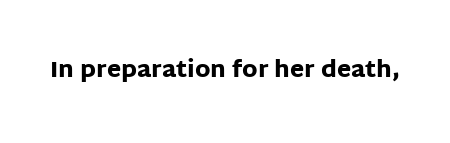
Q: Is the text bold? A: Yes.
Q: Is the text italic (slanted)? A: No, it is upright.
Q: Is the text underlined? A: No.
Q: Is the spacing between letters normal or unusually wide? A: Normal.
